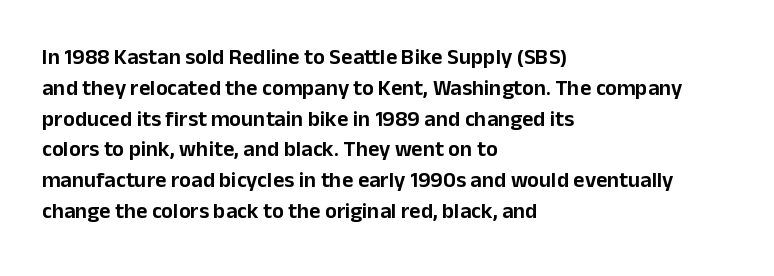
The image shows 22 px text type, upright; set left-aligned, normal line spacing (1.4x), normal letter spacing, not underlined.
